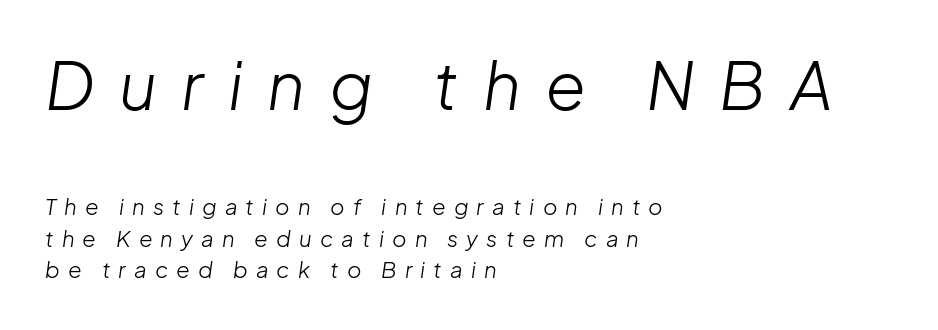
The image shows 66 px light type, italic (leaning right); set left-aligned, normal line spacing (1.44x), unusually wide letter spacing (+0.37 em), not underlined; the first (top) block is 3.0x larger; low stroke contrast and a medium x-height.
